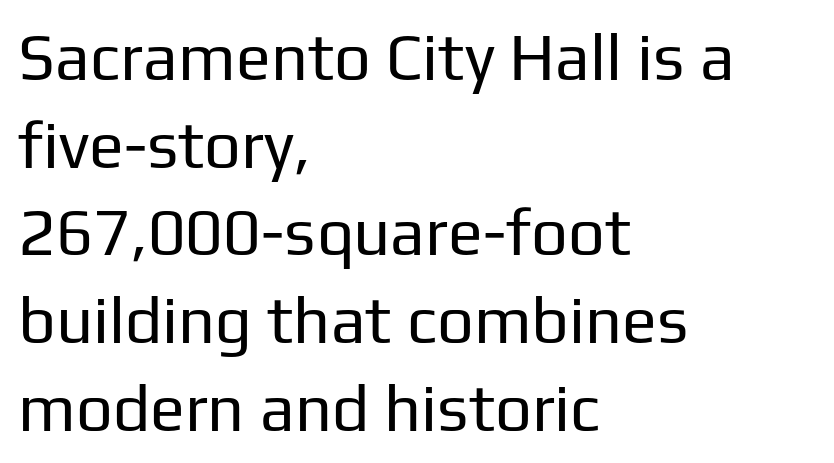
{"serif": "no", "italic": "no", "bold": "no", "weight": "regular", "width": "normal", "stroke_contrast": "low", "x_height": "medium", "monospaced": "no", "underline": "no", "align": "left", "line_spacing": "normal", "line_spacing_ratio": 1.35, "letter_spacing": "normal", "letter_spacing_em": 0.0, "glyph_px": 65}
